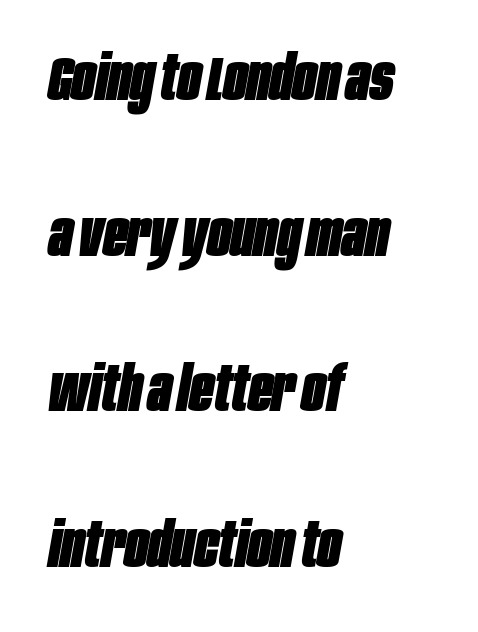
{"italic": "yes", "lean": "right", "slant_degrees": 10, "bold": "yes", "weight": "heavy", "width": "condensed", "stroke_contrast": "low", "x_height": "large", "monospaced": "no", "underline": "no", "align": "left", "line_spacing": "loose", "line_spacing_ratio": 2.47, "letter_spacing": "normal", "letter_spacing_em": 0.0, "glyph_px": 63}
